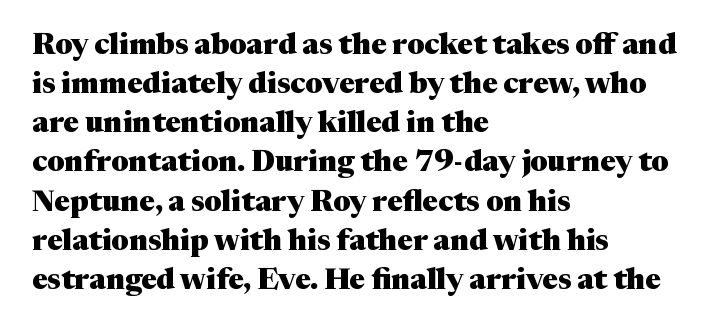
{"serif": "yes", "italic": "no", "bold": "yes", "weight": "heavy", "width": "normal", "stroke_contrast": "medium", "x_height": "medium", "monospaced": "no", "underline": "no", "align": "left", "line_spacing": "normal", "line_spacing_ratio": 1.35, "letter_spacing": "normal", "letter_spacing_em": 0.0, "glyph_px": 29}
